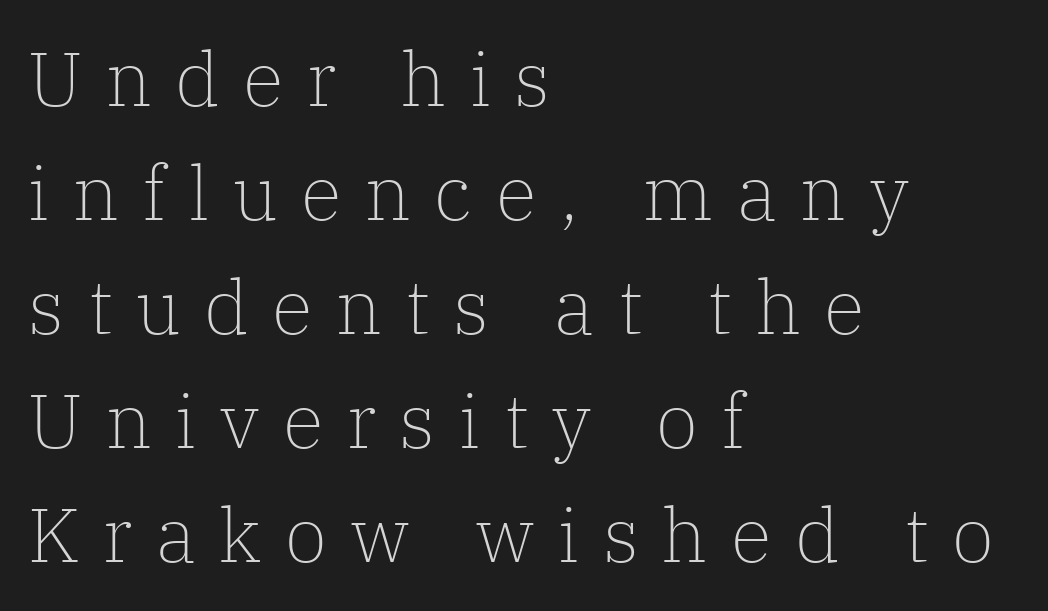
{"serif": "yes", "italic": "no", "bold": "no", "weight": "light", "width": "normal", "stroke_contrast": "low", "x_height": "medium", "monospaced": "no", "underline": "no", "align": "left", "line_spacing": "normal", "line_spacing_ratio": 1.5, "letter_spacing": "wide", "letter_spacing_em": 0.31, "glyph_px": 76}
